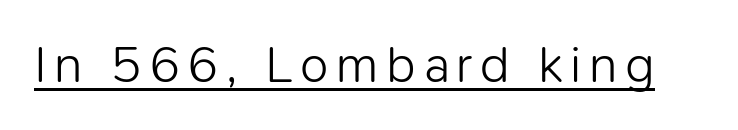
These glyphs show unthickened strokes, regular width or finer. Emphasis is given by a line drawn under the lettering. You could not count columns in this text — the font is proportionally spaced. Do the letters lean? They stand straight. The face used here is a sans, in the tradition of grotesques and geometrics.
